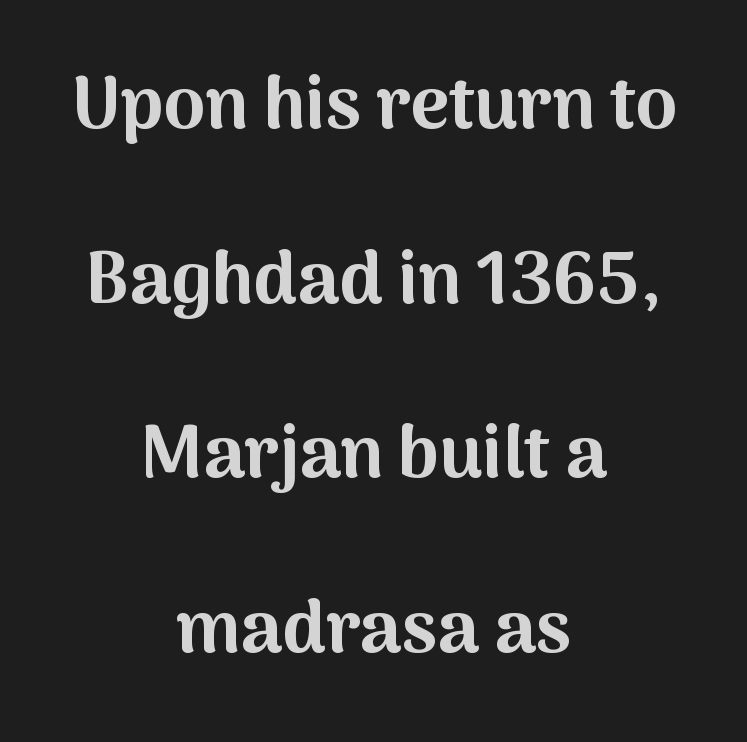
{"serif": "no", "italic": "no", "bold": "yes", "weight": "bold", "width": "normal", "stroke_contrast": "medium", "x_height": "medium", "monospaced": "no", "underline": "no", "align": "center", "line_spacing": "loose", "line_spacing_ratio": 2.36, "letter_spacing": "normal", "letter_spacing_em": 0.0, "glyph_px": 74}
